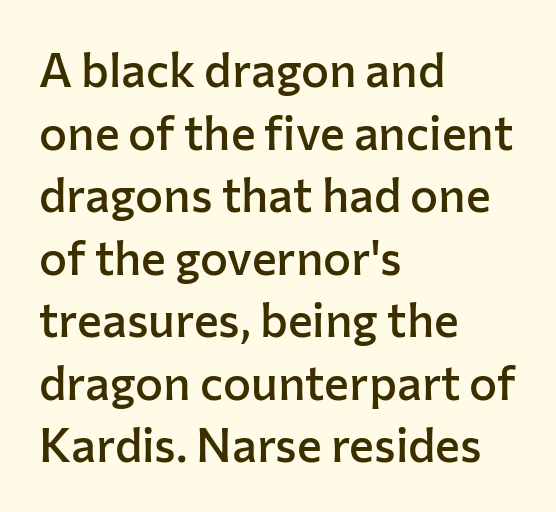
The image shows 47 px semibold sans-serif type, upright; set left-aligned, normal line spacing (1.33x), normal letter spacing, not underlined; low stroke contrast and a medium x-height.
